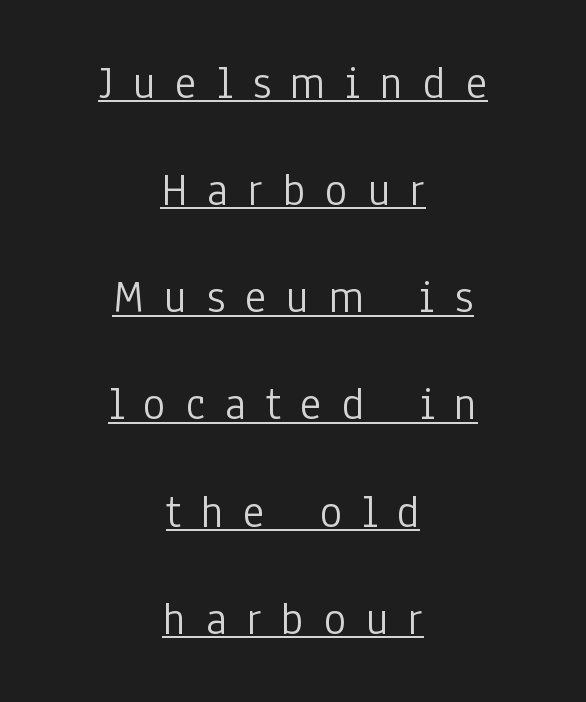
Q: Is the text bold? A: No.
Q: Is the text italic (slanted)? A: No, it is upright.
Q: Is the typeface a serif or a sans-serif typeface? A: Sans-serif.
Q: Is the text underlined? A: Yes.
Q: How is the paragraph aligned? A: Centered.
Q: Is the spacing between letters normal or unusually wide? A: Unusually wide.
Q: Is the spacing between lines tight, normal or loose? A: Loose.
Q: Width (condensed, normal, or wide)? A: Condensed.
Q: Stroke contrast? A: Low.
Q: x-height? A: Medium.
Q: Monospaced? A: No.
